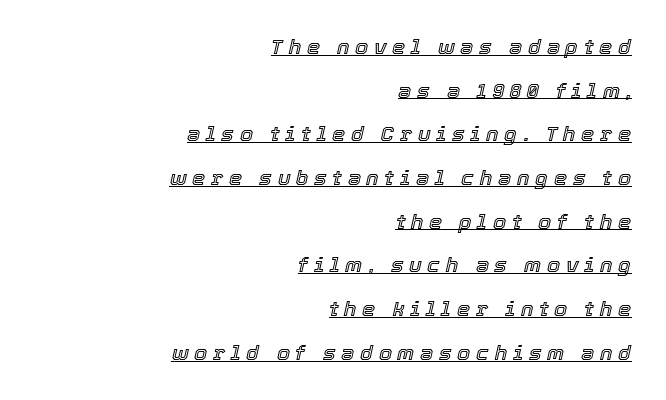
The face used here has a pronounced slope to its letters. The line-height multiplier appears high, well above default. Beneath each row of characters lies a ruled line. A typesetter would call this heavily tracked-out type. Caption: multi-line text, flush right, ragged left.
